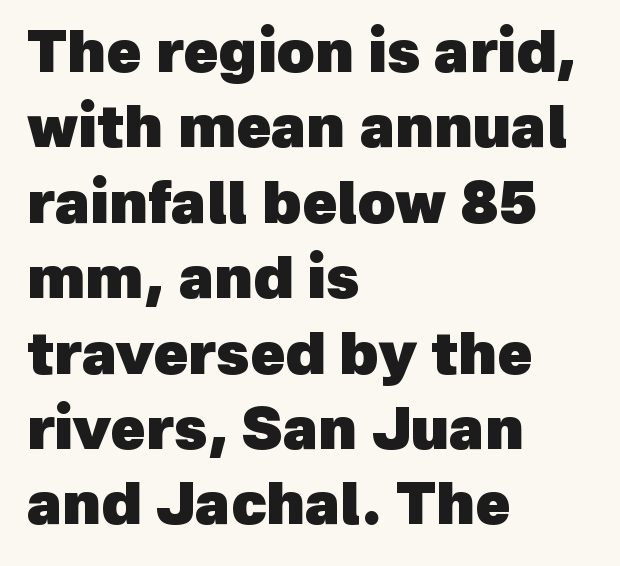
Q: Is the text bold? A: Yes.
Q: Is the typeface a serif or a sans-serif typeface? A: Sans-serif.
Q: Is the text underlined? A: No.
Q: How is the paragraph aligned? A: Left-aligned.
Q: Is the spacing between letters normal or unusually wide? A: Normal.
Q: Is the spacing between lines tight, normal or loose? A: Normal.
Q: Width (condensed, normal, or wide)? A: Normal.
Q: x-height? A: Medium.
Q: Monospaced? A: No.
